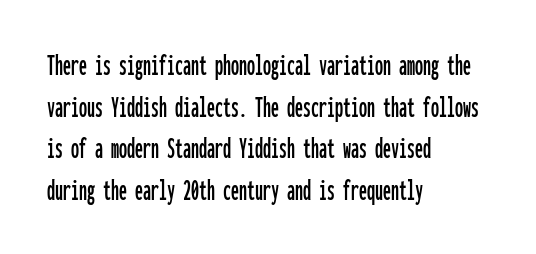
Look at the tracking — it's just the regular setting, nothing added. If you measured baseline to baseline, you'd find a middling distance. The passage shown is typed in a monospace face where columns stay perfectly aligned. The font family rendered here belongs to the sans-serif group.
